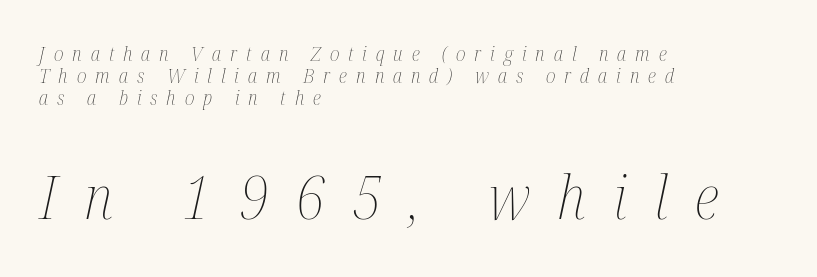
The image shows 61 px thin, condensed type, italic (leaning right); set left-aligned, tight line spacing (1.09x), unusually wide letter spacing (+0.45 em), not underlined; the second (bottom) block is 3.05x larger; medium stroke contrast and a medium x-height.
